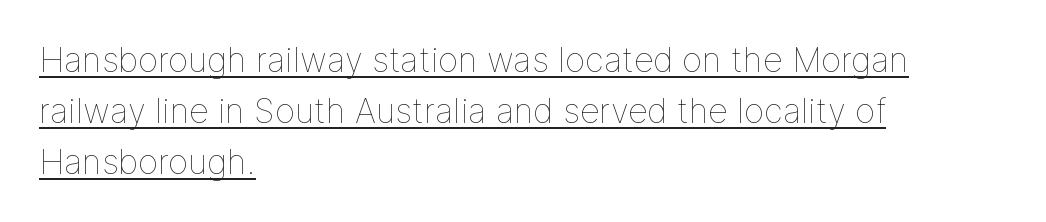
Here the designer chose a conventional face with non-uniform glyph widths. Characters follow at the spacing the type designer built in. The sample's only ornament is a line tracing under the words. The passage shown stacks its lines at a standard gap. The axis of the letterforms is exactly vertical. Casual observation: everything's shoved over to the left.
